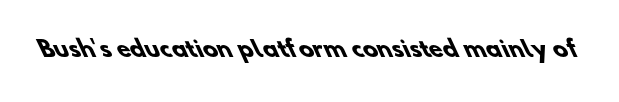
The image shows 22 px bold type; set normal letter spacing, not underlined.
